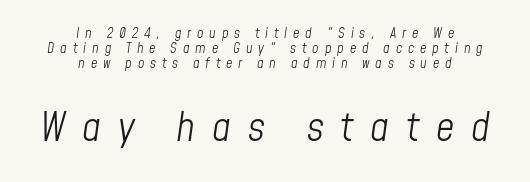
{"italic": "yes", "lean": "right", "slant_degrees": 8, "bold": "no", "weight": "light", "width": "condensed", "stroke_contrast": "low", "x_height": "medium", "monospaced": "no", "underline": "no", "align": "center", "line_spacing": "tight", "line_spacing_ratio": 1.06, "letter_spacing": "wide", "letter_spacing_em": 0.42, "larger_block": "second", "size_ratio": 2.86, "glyph_px": 40}
